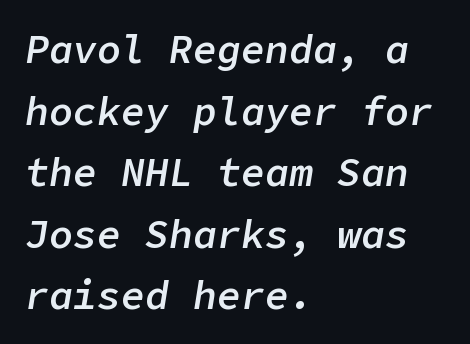
The image shows 40 px semibold type, italic (leaning right); set left-aligned, normal line spacing (1.54x), normal letter spacing, not underlined; low stroke contrast and a medium x-height.
